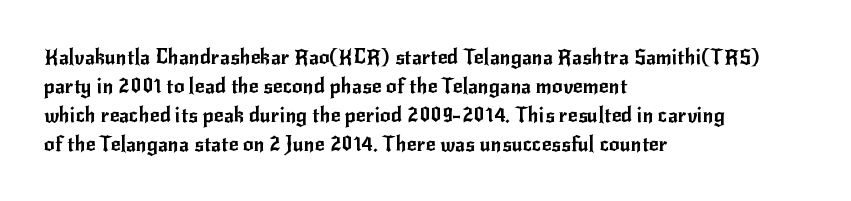
The image shows 21 px text type, upright; set left-aligned, normal line spacing (1.38x), normal letter spacing, not underlined.
